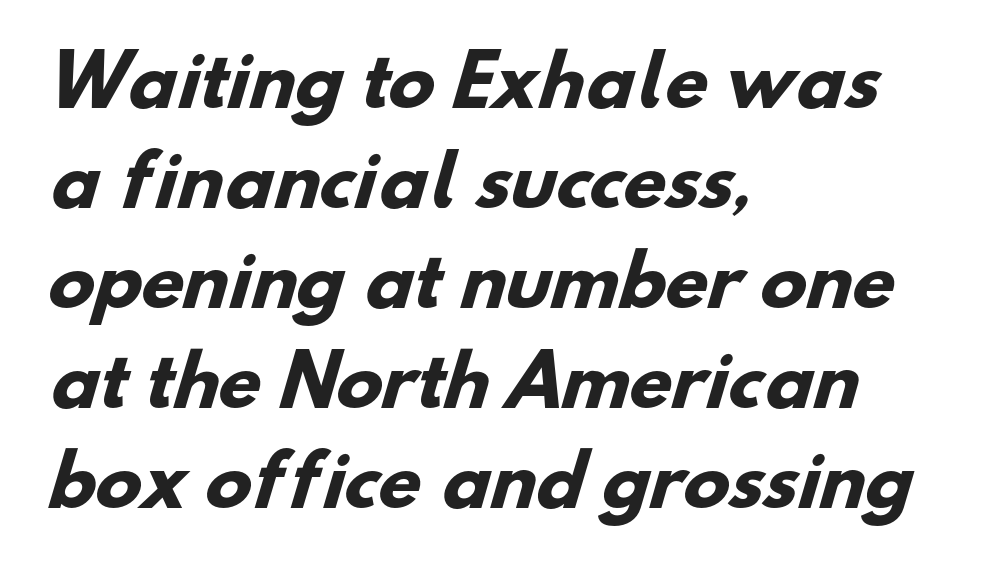
{"serif": "no", "bold": "yes", "weight": "heavy", "width": "normal", "stroke_contrast": "low", "x_height": "small", "monospaced": "no", "underline": "no", "align": "left", "line_spacing": "normal", "line_spacing_ratio": 1.45, "letter_spacing": "normal", "letter_spacing_em": 0.0, "glyph_px": 69}
